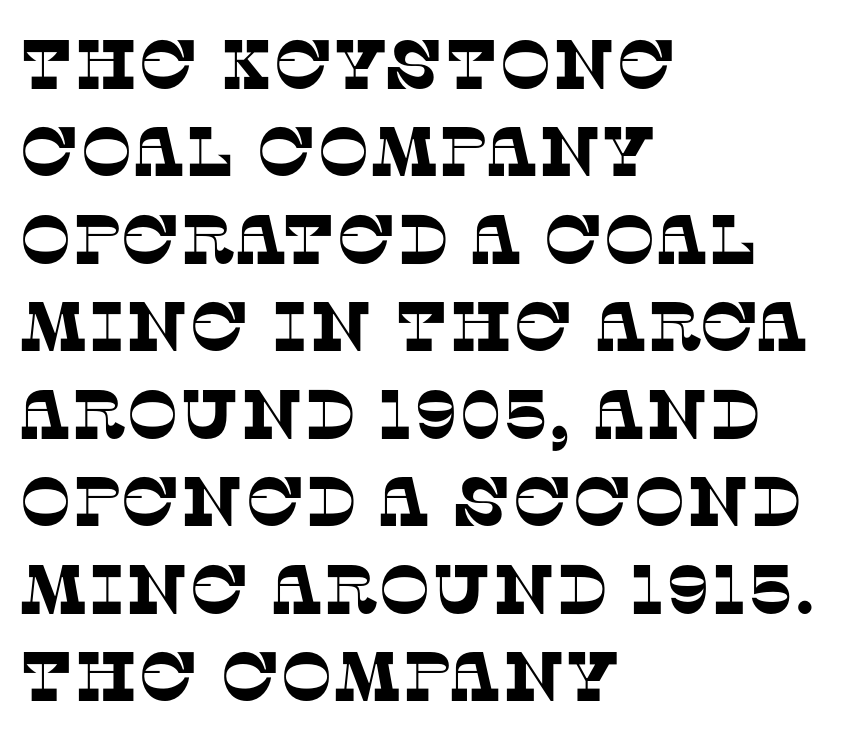
Q: Is the typeface a serif or a sans-serif typeface? A: Serif.
Q: Is the text underlined? A: No.
Q: How is the paragraph aligned? A: Left-aligned.
Q: Is the spacing between letters normal or unusually wide? A: Normal.
Q: Is the spacing between lines tight, normal or loose? A: Normal.
Q: Width (condensed, normal, or wide)? A: Normal.
Q: Stroke contrast? A: Low.
Q: x-height? A: Large.
Q: Monospaced? A: No.
